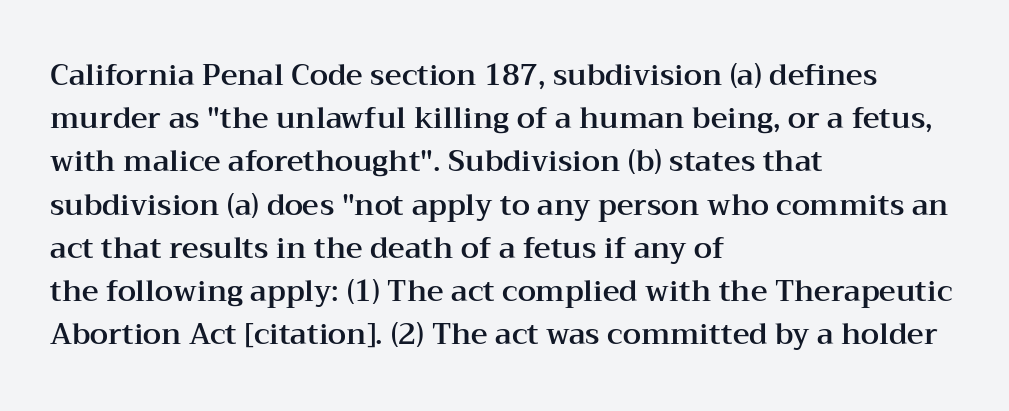
The image shows 29 px wide serif type, upright; set left-aligned, normal line spacing (1.49x), normal letter spacing, not underlined; medium stroke contrast and a medium x-height.
